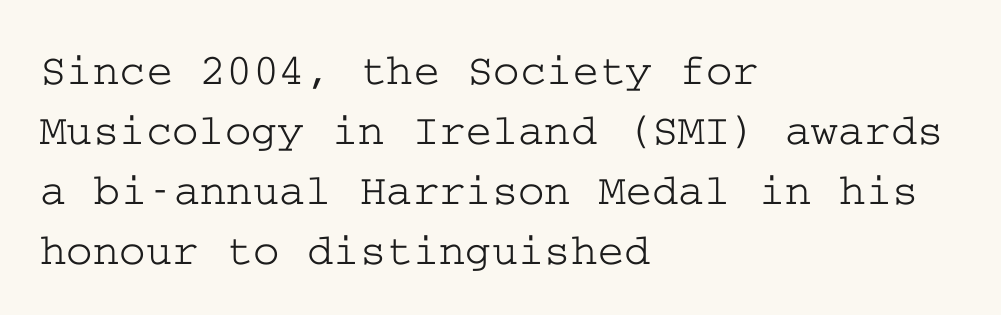
{"serif": "yes", "italic": "no", "width": "wide", "stroke_contrast": "low", "x_height": "medium", "underline": "no", "align": "left", "line_spacing": "normal", "line_spacing_ratio": 1.33, "letter_spacing": "normal", "letter_spacing_em": 0.0, "glyph_px": 45}
